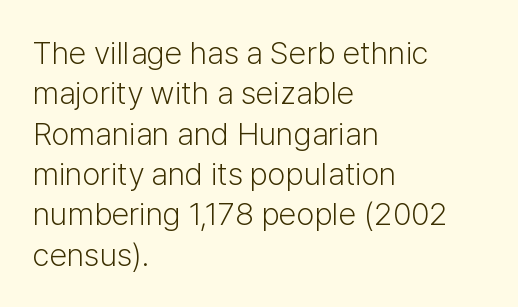
A typesetter would mark this as roman, not italic. The rendering uses natural spacing where letterforms have individual widths. The space beneath each line is pristine and unruled. This rendering employs a face without finishing strokes, i.e., a sans-serif. Compared with typical body copy, the letter spacing here is the same.
